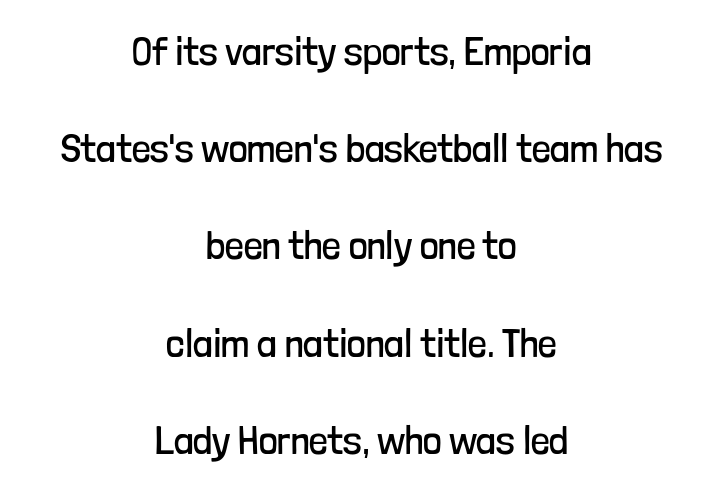
The image shows 41 px regular-weight, condensed sans-serif type, upright; set centered, loose line spacing (2.37x), normal letter spacing, not underlined; low stroke contrast and a medium x-height.
